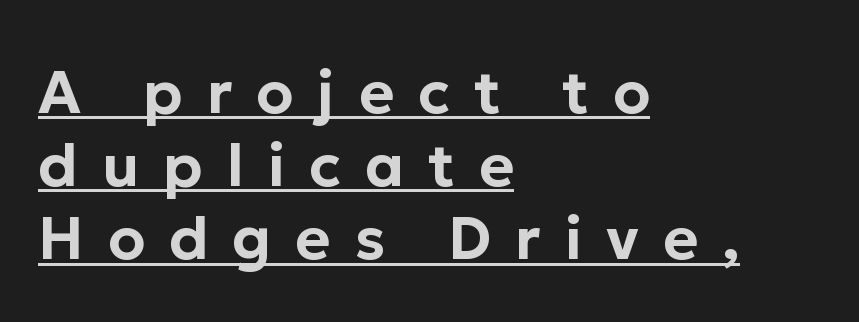
{"serif": "no", "italic": "no", "width": "normal", "stroke_contrast": "low", "x_height": "medium", "monospaced": "no", "underline": "yes", "align": "left", "line_spacing_ratio": 1.22, "letter_spacing": "wide", "letter_spacing_em": 0.4, "glyph_px": 60}
